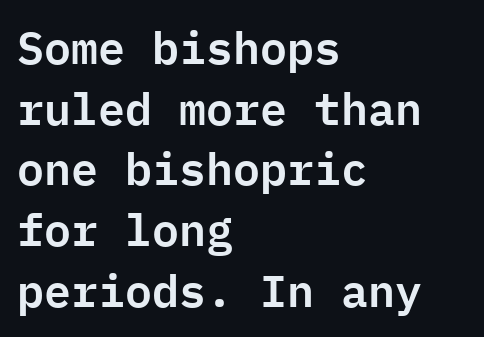
{"serif": "no", "italic": "no", "width": "normal", "stroke_contrast": "low", "x_height": "medium", "monospaced": "yes", "underline": "no", "align": "left", "line_spacing": "normal", "line_spacing_ratio": 1.35, "letter_spacing": "normal", "letter_spacing_em": 0.0, "glyph_px": 45}
